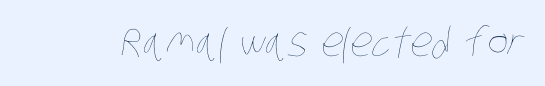
The image shows 40 px thin, condensed type; set normal letter spacing, not underlined; low stroke contrast and a large x-height.
